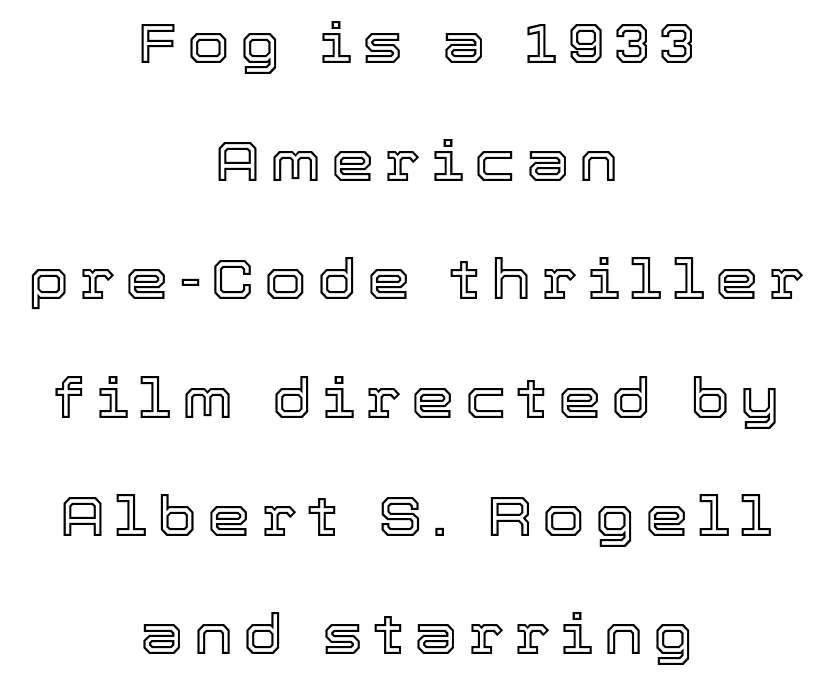
The space beneath each line is pristine and unruled. One glance says open: line gaps are wider than usual. Horizontally, the lines are justified to the midpoint only. No italicization has been applied; the sample stays upright. Varying glyph widths throughout — classic text-font behaviour.
